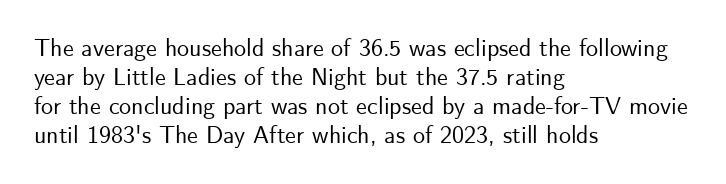
Q: Is the text italic (slanted)? A: No, it is upright.
Q: Is the text underlined? A: No.
Q: How is the paragraph aligned? A: Left-aligned.
Q: Is the spacing between letters normal or unusually wide? A: Normal.
